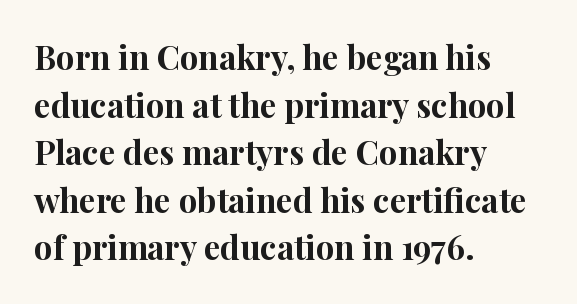
The image shows 33 px bold serif type, upright; set left-aligned, normal line spacing (1.44x), normal letter spacing, not underlined; high stroke contrast and a medium x-height.
